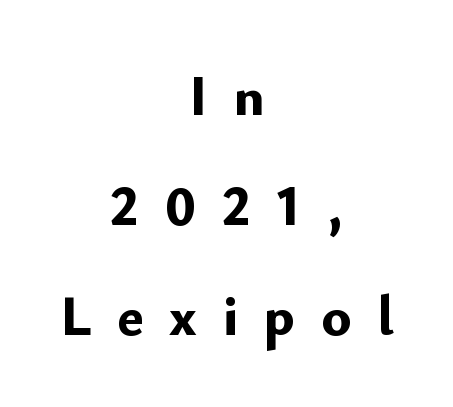
{"serif": "no", "italic": "no", "bold": "yes", "weight": "bold", "width": "normal", "stroke_contrast": "low", "x_height": "small", "monospaced": "no", "underline": "no", "align": "center", "line_spacing": "loose", "line_spacing_ratio": 1.96, "letter_spacing": "wide", "letter_spacing_em": 0.46, "glyph_px": 56}
